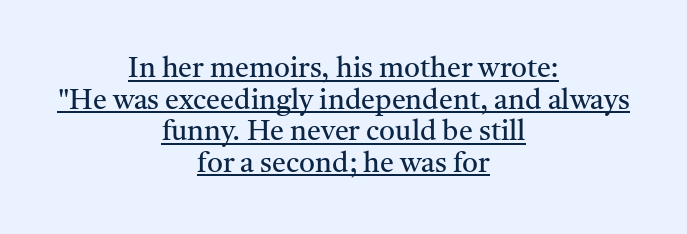
Compared with typical body copy, the letter spacing here is the same. Examine the stroke ends and you'll spot serifs. The space between consecutive lines is stingy. Visually the block forms a symmetrical silhouette, jagged on both flanks. A roman cut, with each character standing at attention.
